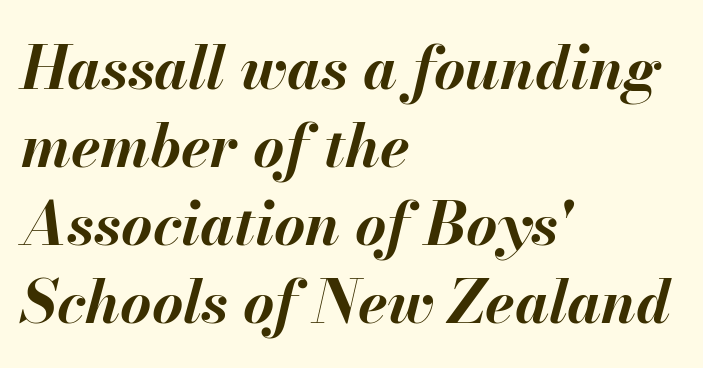
Descender tails drop into unmarked territory. Does the weight exceed regular? Yes, all the way to bold. Which margin do the lines hug? The left one — the right edge is uneven. Is this a fixed-width face? No — the glyphs have proportional, varying widths.
